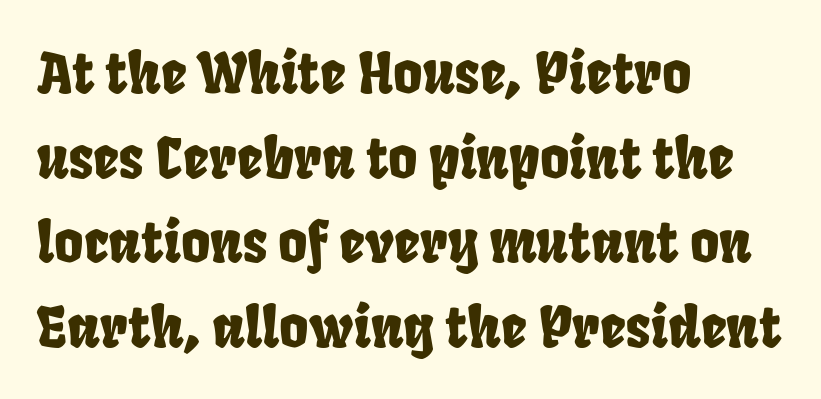
{"serif": "no", "width": "condensed", "stroke_contrast": "low", "x_height": "large", "monospaced": "no", "underline": "no", "align": "left", "line_spacing": "normal", "line_spacing_ratio": 1.51, "letter_spacing": "normal", "letter_spacing_em": 0.0, "glyph_px": 56}
